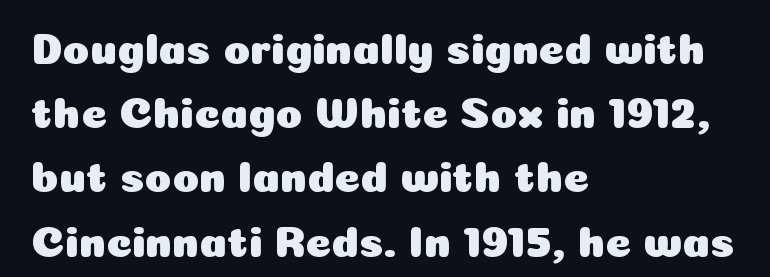
{"serif": "no", "italic": "no", "width": "normal", "stroke_contrast": "low", "x_height": "medium", "monospaced": "no", "underline": "no", "align": "left", "line_spacing": "normal", "line_spacing_ratio": 1.46, "letter_spacing": "normal", "letter_spacing_em": 0.0, "glyph_px": 44}
